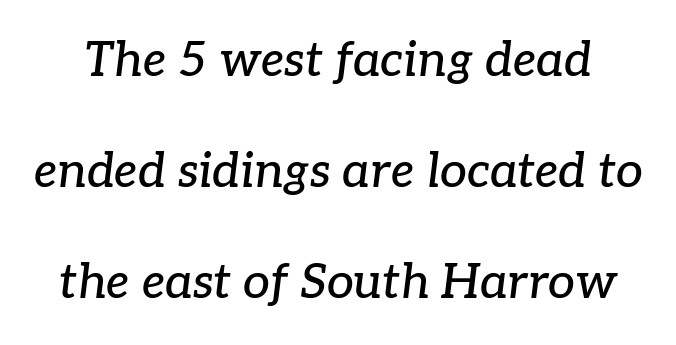
Little horizontal feet cap the strokes, marking this as serif type. Does extra space separate the letters? No, they use regular spacing. Glance below the letters and you will spot only blank space. Line spacing here is loose. Is the type slanted? Yes — the strokes lean at a clear angle.
